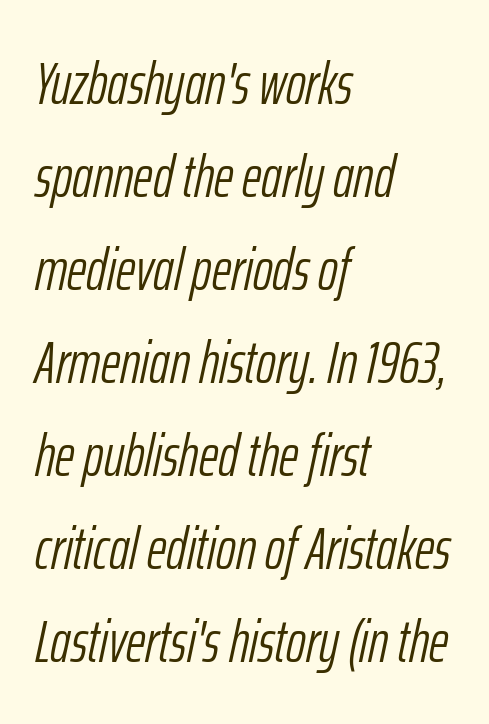
Q: Is the text bold? A: No.
Q: Is the text italic (slanted)? A: Yes, it leans right by about 12 degrees.
Q: Is the text underlined? A: No.
Q: How is the paragraph aligned? A: Left-aligned.
Q: Is the spacing between letters normal or unusually wide? A: Normal.
Q: Is the spacing between lines tight, normal or loose? A: Normal.
Q: Width (condensed, normal, or wide)? A: Condensed.
Q: Stroke contrast? A: Low.
Q: x-height? A: Medium.
Q: Monospaced? A: No.
